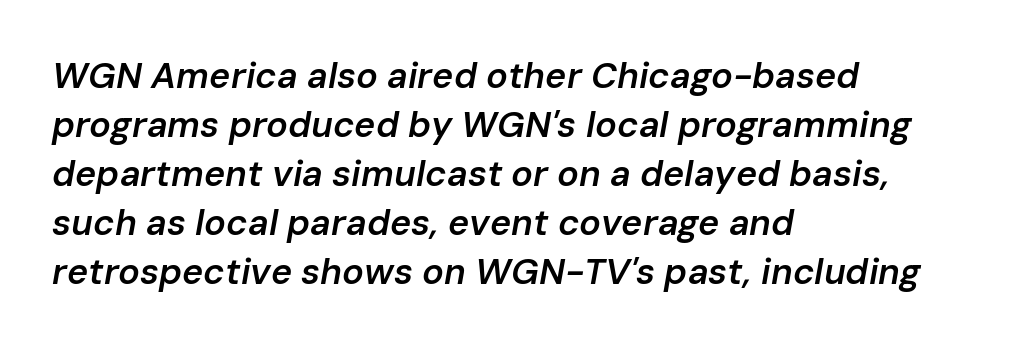
Nothing unusual about the tracking: characters are spaced as the font intends. Quick note: interline space is typical. The baseline area is clear. Horizontal alignment here is leftward, the default for most running prose.
